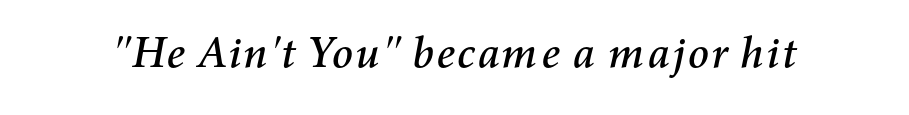
The whole block is typeset with a tilt. A clean baseline with only descenders dipping below it. The passage shown is typed in a proportional face where columns would drift. This sample uses plain, unmodified letter spacing.
